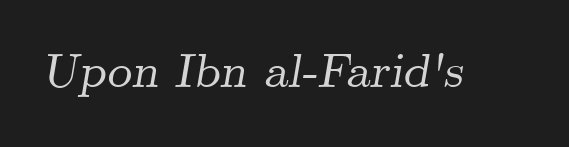
Q: Is the text italic (slanted)? A: Yes, it leans right by about 9 degrees.
Q: Is the typeface a serif or a sans-serif typeface? A: Serif.
Q: Is the text underlined? A: No.
Q: Is the spacing between letters normal or unusually wide? A: Normal.
Q: Width (condensed, normal, or wide)? A: Normal.
Q: Stroke contrast? A: Medium.
Q: x-height? A: Small.
Q: Monospaced? A: No.
